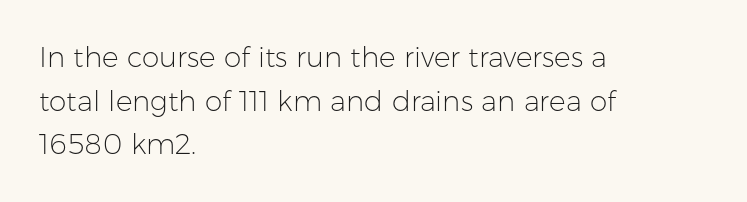
Whoever set this chose a conventional vertical rhythm. These lines are composed in type without serifs. Here the designer chose a conventional face with non-uniform glyph widths. The paragraph shown leans on its left margin. Plain, unruled lines of type. Ascenders rise straight up at ninety degrees.
